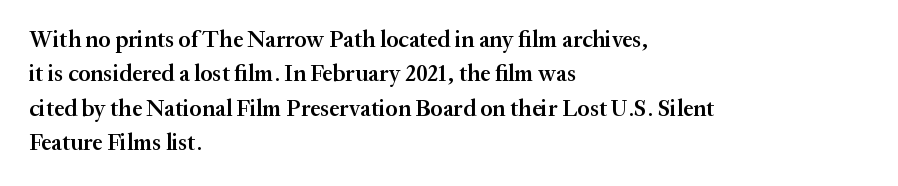
Q: Is the text bold? A: Semi-bold.
Q: Is the text italic (slanted)? A: No, it is upright.
Q: Is the text underlined? A: No.
Q: How is the paragraph aligned? A: Left-aligned.
Q: Is the spacing between letters normal or unusually wide? A: Normal.
Q: Is the spacing between lines tight, normal or loose? A: Normal.
